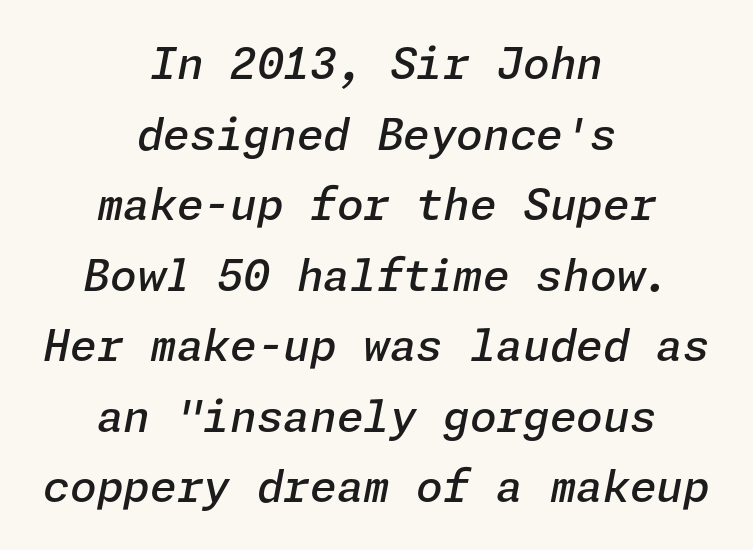
Look at the stroke-to-counter ratio: somewhat heavy, a semibold. Neither beginnings nor endings align; midpoints do. Quick note: italic. The vertical gap from one line to the next is medium. Rule under the text: the space is simply empty.
